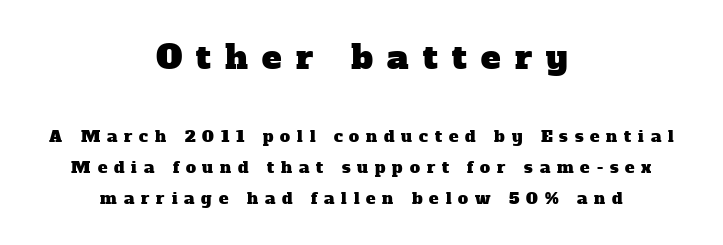
Q: Is the typeface a serif or a sans-serif typeface? A: Serif.
Q: Is the text underlined? A: No.
Q: How is the paragraph aligned? A: Centered.
Q: Is the spacing between letters normal or unusually wide? A: Unusually wide.
Q: Is the spacing between lines tight, normal or loose? A: Loose.
Q: Which block of text is set in a larger size, the first (top) or the second (bottom)? A: The first (top) one.
Q: Width (condensed, normal, or wide)? A: Normal.
Q: Stroke contrast? A: Low.
Q: x-height? A: Medium.
Q: Monospaced? A: No.
